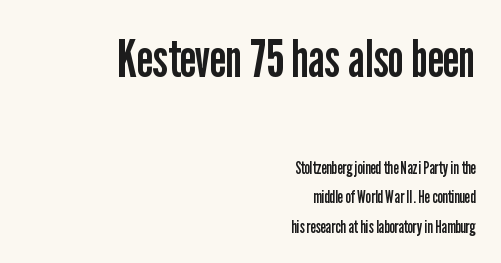
The passage shown is typed in a proportional face where columns would drift. No chunkiness to these letters — they're not bold. Horizontal alignment here is rightward, an uncommon choice for prose. The characters display no serif detailing; their extremities are plain. The horizontal fit of the characters is conventional and even.
